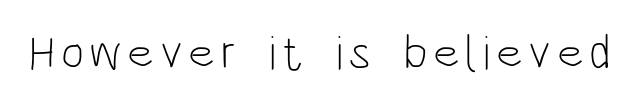
Only glyphs here, with clear space below each row. The rendering shows plain stroke endings on the letterforms — a sans-serif design. Vertical strokes here are truly vertical. A typesetter would call this proportional, since set widths differ per character. Is the type heavy? It reads as light-to-regular instead.
